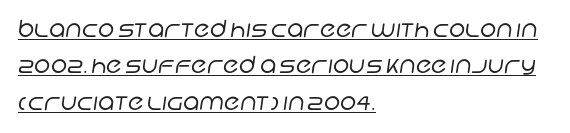
The image shows 23 px text type; set left-aligned, normal line spacing (1.58x), normal letter spacing, underlined.
